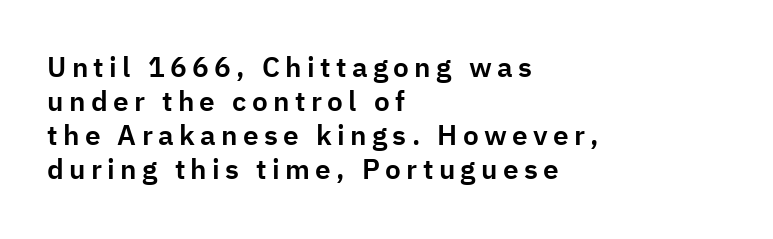
Q: Is the text italic (slanted)? A: No, it is upright.
Q: Is the typeface a serif or a sans-serif typeface? A: Sans-serif.
Q: Is the text underlined? A: No.
Q: How is the paragraph aligned? A: Left-aligned.
Q: Width (condensed, normal, or wide)? A: Normal.
Q: Stroke contrast? A: Low.
Q: x-height? A: Medium.
Q: Monospaced? A: No.
